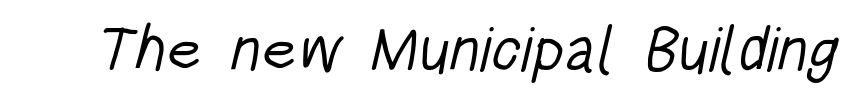
The image shows 63 px light, condensed sans-serif type; set normal letter spacing, not underlined; low stroke contrast and a large x-height.
